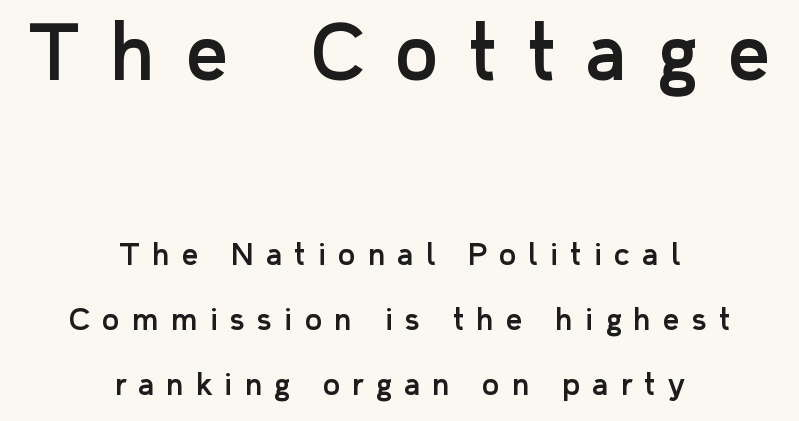
{"serif": "no", "italic": "no", "width": "normal", "stroke_contrast": "low", "x_height": "medium", "monospaced": "no", "underline": "no", "align": "center", "line_spacing": "loose", "line_spacing_ratio": 2.24, "letter_spacing": "wide", "letter_spacing_em": 0.43, "larger_block": "first", "size_ratio": 2.52, "glyph_px": 73}
